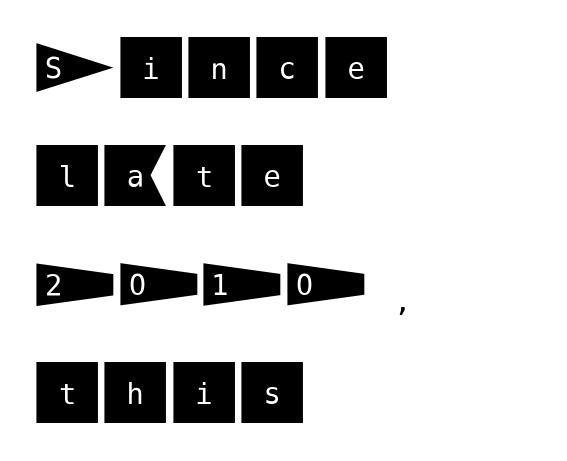
{"serif": "no", "italic": "no", "width": "normal", "stroke_contrast": "medium", "x_height": "large", "underline": "no", "align": "left", "line_spacing": "normal", "line_spacing_ratio": 1.55, "letter_spacing": "normal", "letter_spacing_em": 0.0, "glyph_px": 70}
